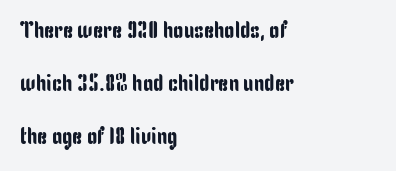
The image shows 23 px text type, upright; set left-aligned, loose line spacing (2.31x), normal letter spacing, not underlined.
